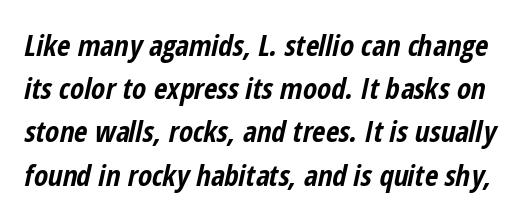
{"italic": "yes", "lean": "right", "slant_degrees": 12, "bold": "yes", "weight": "bold", "width": "condensed", "stroke_contrast": "low", "x_height": "medium", "monospaced": "no", "underline": "no", "line_spacing": "normal", "line_spacing_ratio": 1.49, "letter_spacing": "normal", "letter_spacing_em": 0.0, "glyph_px": 29}
